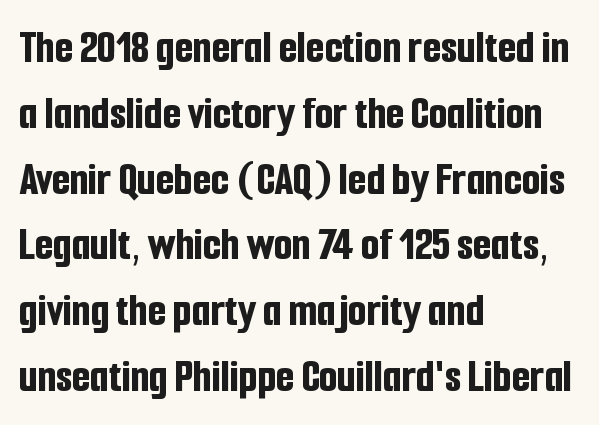
Q: Is the text bold? A: Yes.
Q: Is the text italic (slanted)? A: No, it is upright.
Q: Is the typeface a serif or a sans-serif typeface? A: Sans-serif.
Q: Is the text underlined? A: No.
Q: How is the paragraph aligned? A: Left-aligned.
Q: Is the spacing between letters normal or unusually wide? A: Normal.
Q: Is the spacing between lines tight, normal or loose? A: Normal.
Q: Width (condensed, normal, or wide)? A: Condensed.
Q: Stroke contrast? A: Low.
Q: x-height? A: Medium.
Q: Monospaced? A: No.
